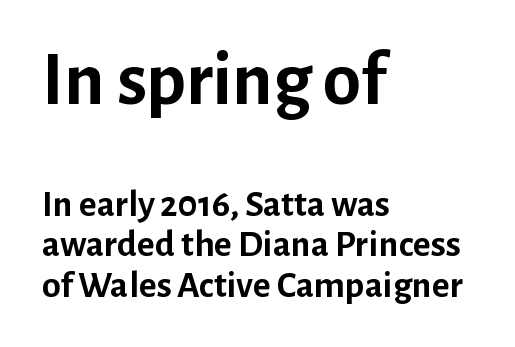
The setting favours the left margin, as ordinary paragraphs usually do. The designer dialed line spacing down below the default. The rendering uses a bold face; every stroke is thick and dark. The gaps between neighbouring characters are ordinary and unremarkable. A typesetter would call this proportional, since set widths differ per character. Clear beneath every line of the passage.
